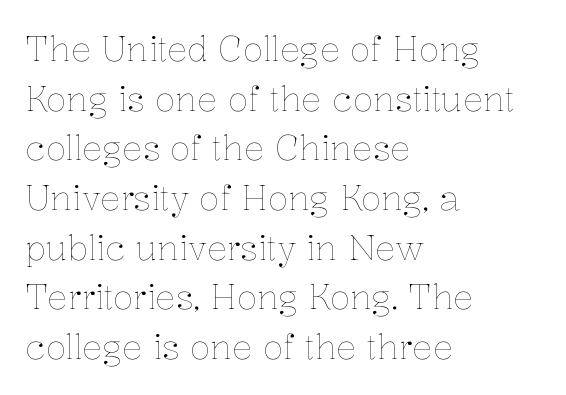
Q: Is the text bold? A: No.
Q: Is the text italic (slanted)? A: No, it is upright.
Q: Is the text underlined? A: No.
Q: How is the paragraph aligned? A: Left-aligned.
Q: Is the spacing between letters normal or unusually wide? A: Normal.
Q: Is the spacing between lines tight, normal or loose? A: Normal.
Q: Width (condensed, normal, or wide)? A: Normal.
Q: Stroke contrast? A: Low.
Q: x-height? A: Medium.
Q: Monospaced? A: No.
